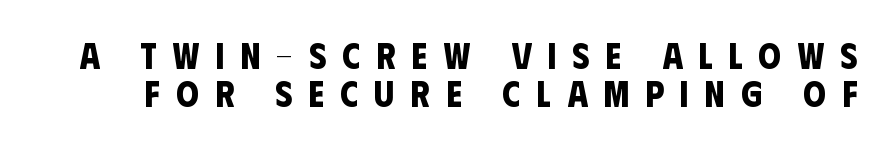
{"serif": "no", "bold": "yes", "weight": "bold", "width": "condensed", "stroke_contrast": "low", "x_height": "large", "monospaced": "no", "underline": "no", "line_spacing": "tight", "line_spacing_ratio": 1.05, "letter_spacing": "wide", "letter_spacing_em": 0.45, "glyph_px": 36}
